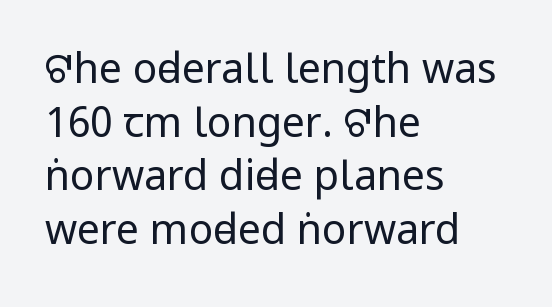
{"serif": "no", "italic": "no", "bold": "no", "weight": "regular", "width": "condensed", "stroke_contrast": "low", "x_height": "large", "monospaced": "no", "underline": "no", "align": "left", "line_spacing": "normal", "line_spacing_ratio": 1.31, "letter_spacing": "normal", "letter_spacing_em": 0.0, "glyph_px": 41}
